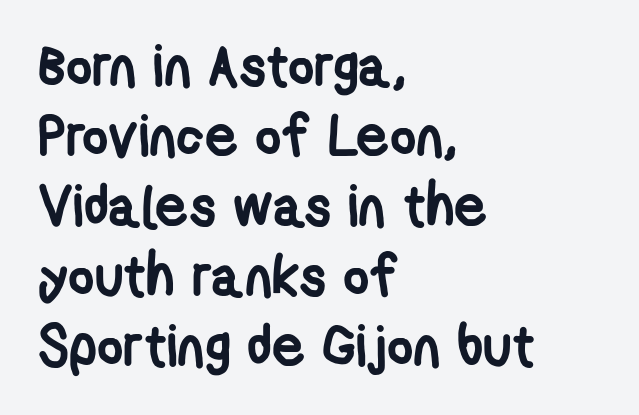
The passage shown is typeset with a sans-serif family. The baseline area is clear. What stands out about the letter spacing? Nothing — it is the standard amount. The rendering uses natural spacing where letterforms have individual widths. The font is running at its bold setting.
